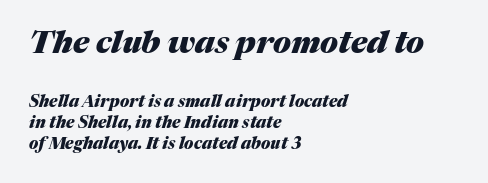
Q: Is the text bold? A: Yes.
Q: Is the text italic (slanted)? A: Yes, it leans right by about 17 degrees.
Q: Is the text underlined? A: No.
Q: How is the paragraph aligned? A: Left-aligned.
Q: Is the spacing between letters normal or unusually wide? A: Normal.
Q: Is the spacing between lines tight, normal or loose? A: Normal.
Q: Which block of text is set in a larger size, the first (top) or the second (bottom)? A: The first (top) one.
Q: Width (condensed, normal, or wide)? A: Normal.
Q: Stroke contrast? A: Medium.
Q: x-height? A: Medium.
Q: Monospaced? A: No.
